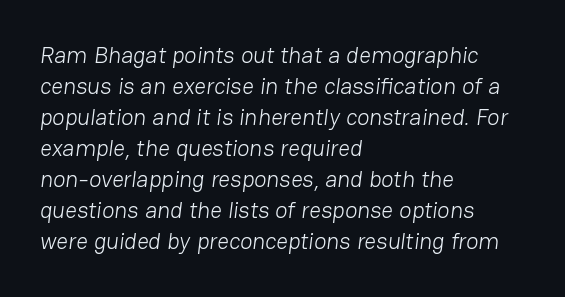
The image shows 23 px text type; set left-aligned, normal line spacing (1.35x), normal letter spacing, not underlined.
